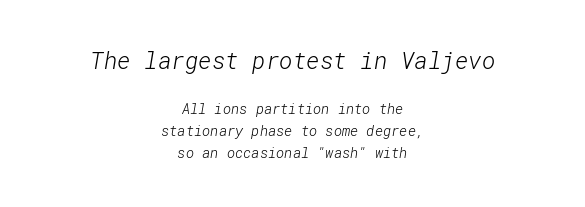
Q: Is the text bold? A: No.
Q: Is the text underlined? A: No.
Q: How is the paragraph aligned? A: Centered.
Q: Is the spacing between letters normal or unusually wide? A: Normal.
Q: Is the spacing between lines tight, normal or loose? A: Normal.
Q: Which block of text is set in a larger size, the first (top) or the second (bottom)? A: The first (top) one.
